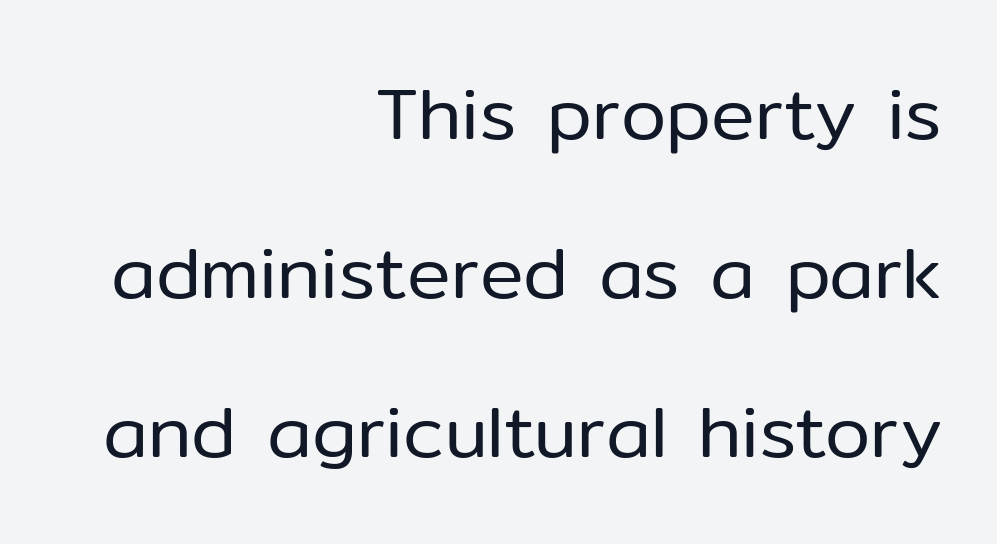
Q: Is the text bold? A: No.
Q: Is the text italic (slanted)? A: No, it is upright.
Q: Is the typeface a serif or a sans-serif typeface? A: Sans-serif.
Q: Is the text underlined? A: No.
Q: How is the paragraph aligned? A: Right-aligned.
Q: Is the spacing between letters normal or unusually wide? A: Normal.
Q: Is the spacing between lines tight, normal or loose? A: Loose.
Q: Width (condensed, normal, or wide)? A: Normal.
Q: Stroke contrast? A: Low.
Q: x-height? A: Medium.
Q: Monospaced? A: No.
